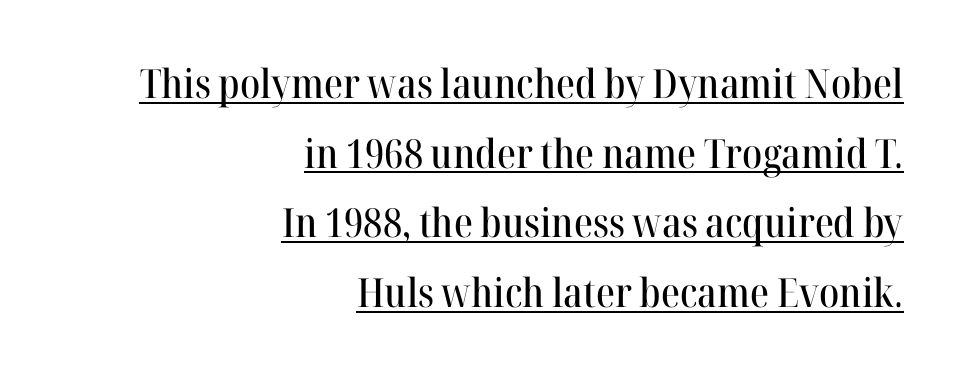
The image shows 40 px serif type, upright; set right-aligned, line spacing 1.74x, normal letter spacing, underlined; high stroke contrast and a medium x-height.
